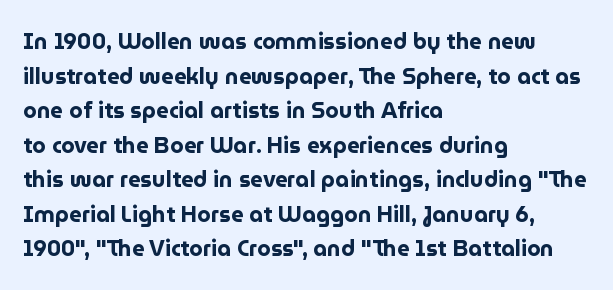
The image shows 22 px bold type, upright; set left-aligned, normal line spacing (1.57x), normal letter spacing, not underlined.
